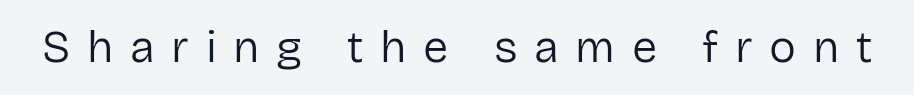
The image shows 45 px regular-weight sans-serif type, upright; set unusually wide letter spacing (+0.37 em), not underlined; low stroke contrast and a medium x-height.
